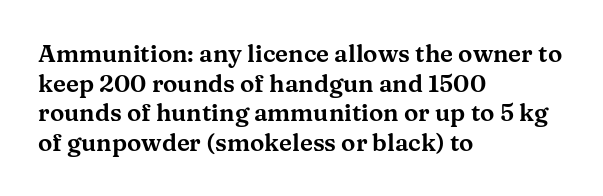
The image shows 24 px text type, upright; set left-aligned, line spacing 1.23x, normal letter spacing, not underlined.
